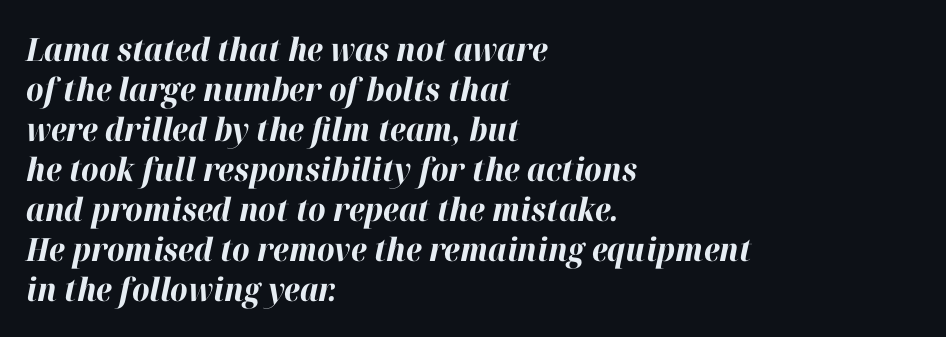
Caption: multi-line text, flush left, ragged right. Evenly set lines give the paragraph a standard silhouette. Does the weight exceed regular? Yes, all the way to bold. The rendering applies a slant to the glyphs.
